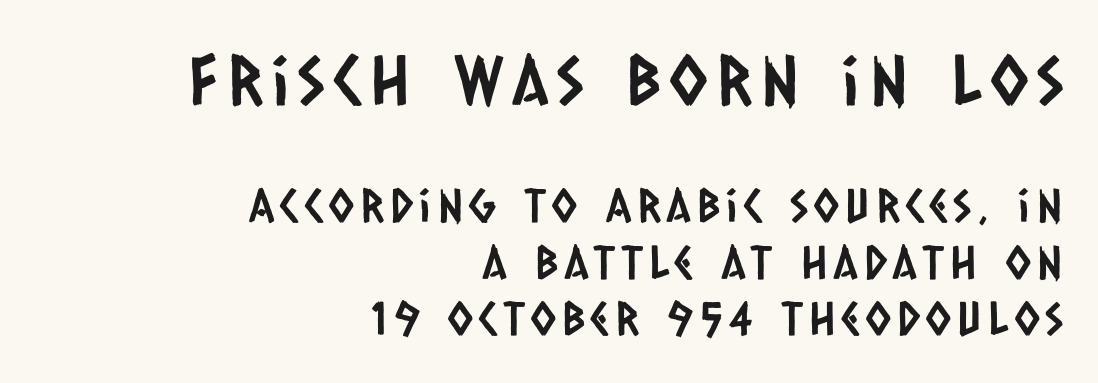
Q: Is the typeface a serif or a sans-serif typeface? A: Sans-serif.
Q: Is the text underlined? A: No.
Q: How is the paragraph aligned? A: Right-aligned.
Q: Which block of text is set in a larger size, the first (top) or the second (bottom)? A: The first (top) one.
Q: Width (condensed, normal, or wide)? A: Condensed.
Q: Stroke contrast? A: Low.
Q: x-height? A: Large.
Q: Monospaced? A: No.
